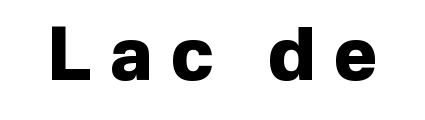
Q: Is the text bold? A: Yes.
Q: Is the text italic (slanted)? A: No, it is upright.
Q: Is the typeface a serif or a sans-serif typeface? A: Sans-serif.
Q: Is the text underlined? A: No.
Q: Is the spacing between letters normal or unusually wide? A: Unusually wide.
Q: Width (condensed, normal, or wide)? A: Normal.
Q: Stroke contrast? A: Low.
Q: x-height? A: Medium.
Q: Monospaced? A: No.
